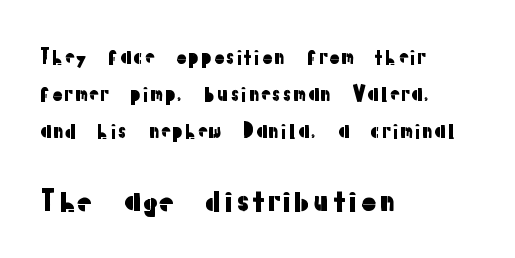
The image shows 30 px sans-serif type, upright; set left-aligned, line spacing 1.86x, normal letter spacing, not underlined; the second (bottom) block is 1.5x larger; low stroke contrast and a medium x-height.
